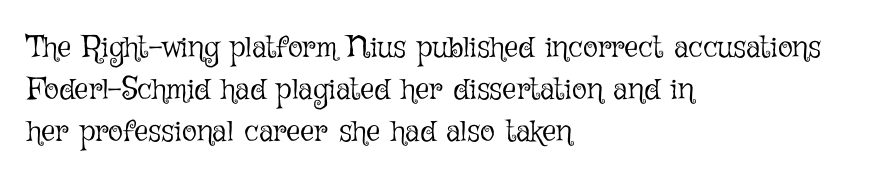
The image shows 31 px light type, upright; set left-aligned, normal line spacing (1.36x), normal letter spacing, not underlined; low stroke contrast and a medium x-height.
